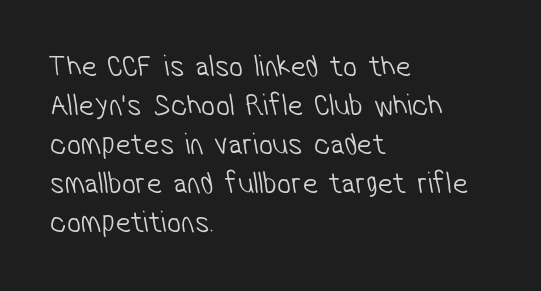
{"serif": "no", "bold": "no", "weight": "light", "width": "condensed", "stroke_contrast": "low", "x_height": "medium", "monospaced": "no", "underline": "no", "align": "left", "line_spacing": "normal", "line_spacing_ratio": 1.26, "letter_spacing": "normal", "letter_spacing_em": 0.0, "glyph_px": 31}
